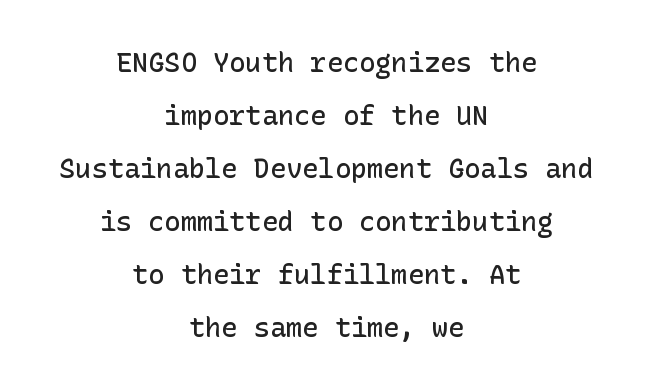
The zone under the glyphs is completely vacant. A great deal of white space separates one row of letters from the next. The letters stand upright; this is a roman face. Inter-character spacing is left at the font's built-in metrics. Casual observation: everything's sitting right in the middle.
